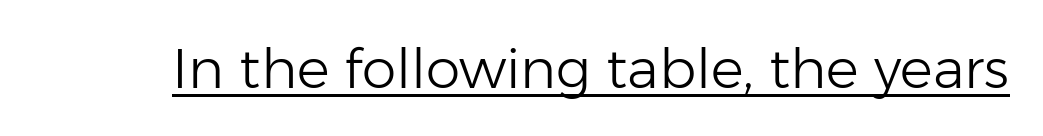
Q: Is the text bold? A: No.
Q: Is the text italic (slanted)? A: No, it is upright.
Q: Is the typeface a serif or a sans-serif typeface? A: Sans-serif.
Q: Is the text underlined? A: Yes.
Q: Is the spacing between letters normal or unusually wide? A: Normal.
Q: Width (condensed, normal, or wide)? A: Normal.
Q: Stroke contrast? A: Low.
Q: x-height? A: Medium.
Q: Monospaced? A: No.
